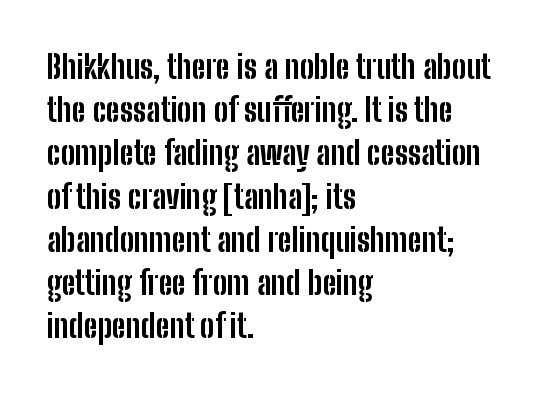
Q: Is the text bold? A: Yes.
Q: Is the text italic (slanted)? A: No, it is upright.
Q: Is the typeface a serif or a sans-serif typeface? A: Sans-serif.
Q: Is the text underlined? A: No.
Q: How is the paragraph aligned? A: Left-aligned.
Q: Is the spacing between letters normal or unusually wide? A: Normal.
Q: Is the spacing between lines tight, normal or loose? A: Normal.
Q: Width (condensed, normal, or wide)? A: Condensed.
Q: Stroke contrast? A: Low.
Q: x-height? A: Medium.
Q: Monospaced? A: No.
